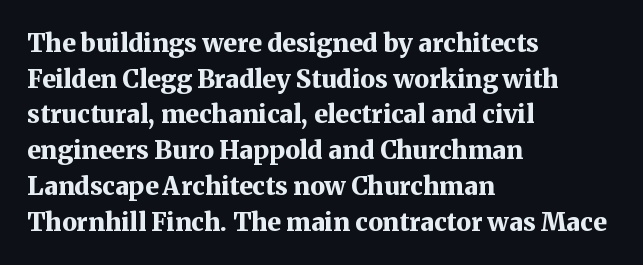
{"italic": "no", "bold": "yes", "underline": "no", "align": "left", "line_spacing": "normal", "line_spacing_ratio": 1.43, "letter_spacing": "normal", "letter_spacing_em": 0.0, "glyph_px": 25}
